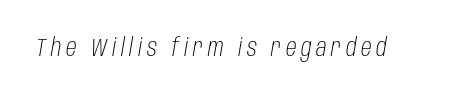
The image shows 24 px text type, italic (leaning right); set unusually wide letter spacing (+0.2 em), not underlined.
